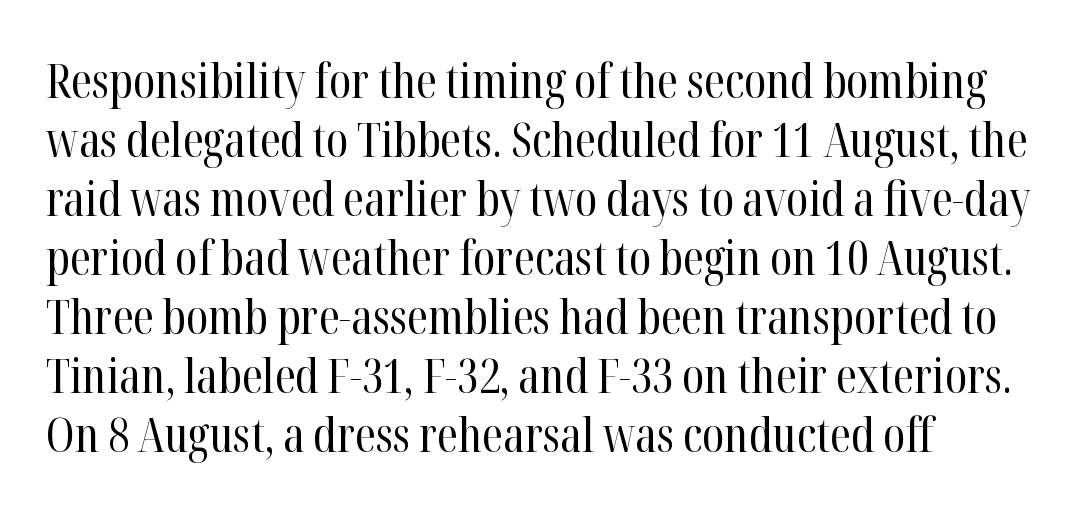
{"serif": "yes", "italic": "no", "bold": "no", "weight": "regular", "width": "condensed", "stroke_contrast": "high", "x_height": "medium", "monospaced": "no", "underline": "no", "align": "left", "line_spacing_ratio": 1.23, "letter_spacing": "normal", "letter_spacing_em": 0.0, "glyph_px": 48}
